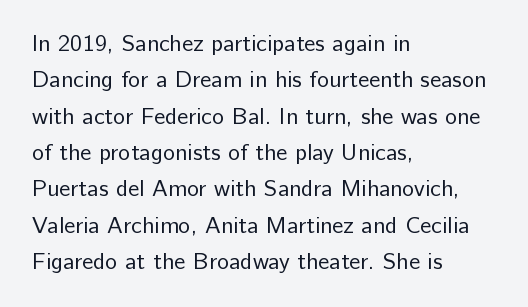
Compared with typical paragraphs, the rows here are spaced about the same. The letterforms sit at book weight or below. Ascenders rise straight up at ninety degrees. The lines are quadded left. Check the space under the baseline: it is left empty. Tracking value appears to be zero — textbook default spacing.
